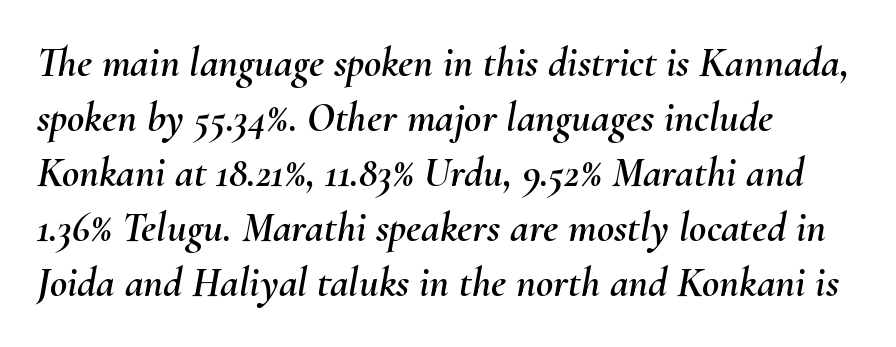
Here the designer chose a conventional face with non-uniform glyph widths. Descenders hang freely into open space. These lines are set flush left with a ragged right edge. In terms of posture, this sample is oblique. Inter-character spacing is left at the font's built-in metrics.
